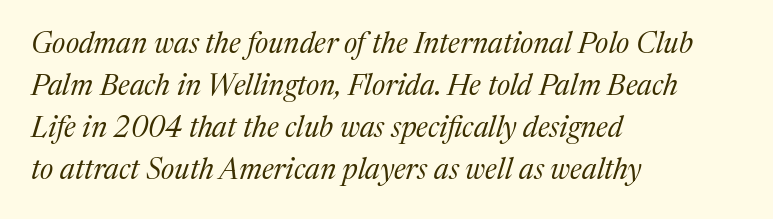
Caption: standard tracking, unaltered. This sample has the flowing, uneven cadence of proportional lettering. Teacher's note: observe the even left margin — that is flush-left alignment. Any mark beneath the type? The region is blank.
